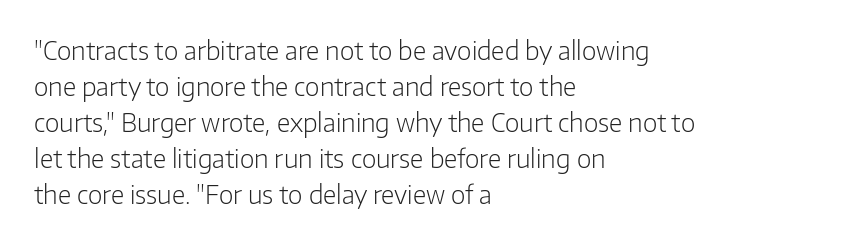
The rendering anchors every line to the left-hand side. Words appear dense and cohesive because spacing is normal. Does the leading feel generous? No, just average. A quiet, ordinary-to-light weight characterises the typeface.
